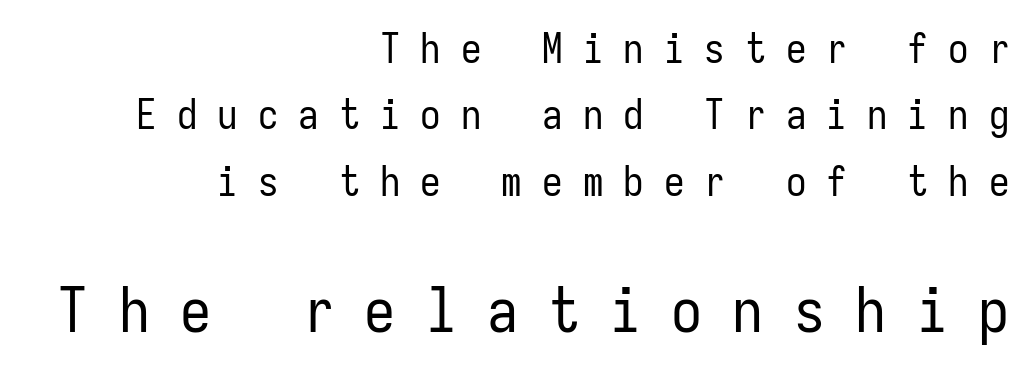
{"serif": "no", "italic": "no", "bold": "no", "weight": "regular", "width": "condensed", "stroke_contrast": "low", "x_height": "medium", "monospaced": "yes", "underline": "no", "align": "right", "line_spacing": "normal", "line_spacing_ratio": 1.62, "letter_spacing": "wide", "letter_spacing_em": 0.49, "larger_block": "second", "size_ratio": 1.51, "glyph_px": 62}
